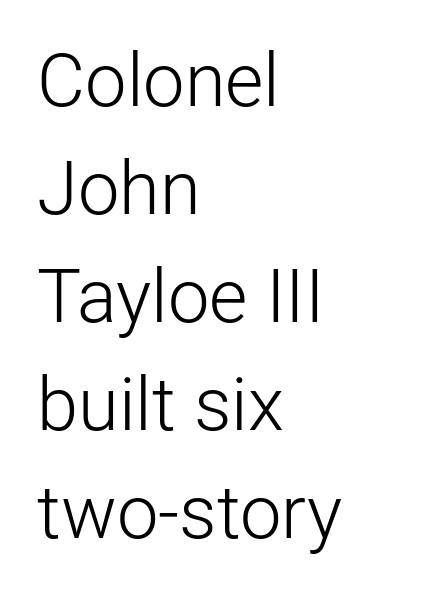
{"serif": "no", "italic": "no", "bold": "no", "weight": "light", "width": "normal", "stroke_contrast": "low", "x_height": "medium", "monospaced": "no", "underline": "no", "align": "left", "line_spacing": "normal", "line_spacing_ratio": 1.46, "letter_spacing": "normal", "letter_spacing_em": 0.0, "glyph_px": 74}
